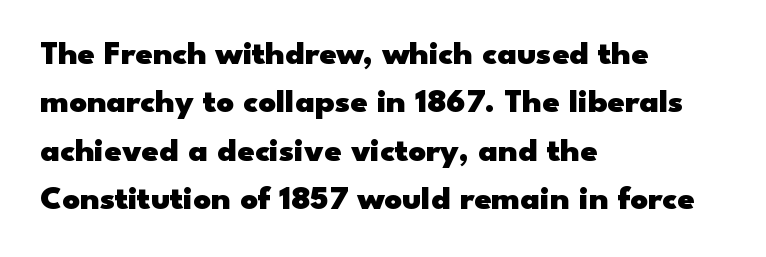
{"serif": "no", "italic": "no", "bold": "yes", "weight": "heavy", "width": "wide", "stroke_contrast": "low", "x_height": "small", "monospaced": "no", "underline": "no", "align": "left", "line_spacing": "normal", "line_spacing_ratio": 1.42, "letter_spacing": "normal", "letter_spacing_em": 0.0, "glyph_px": 34}
